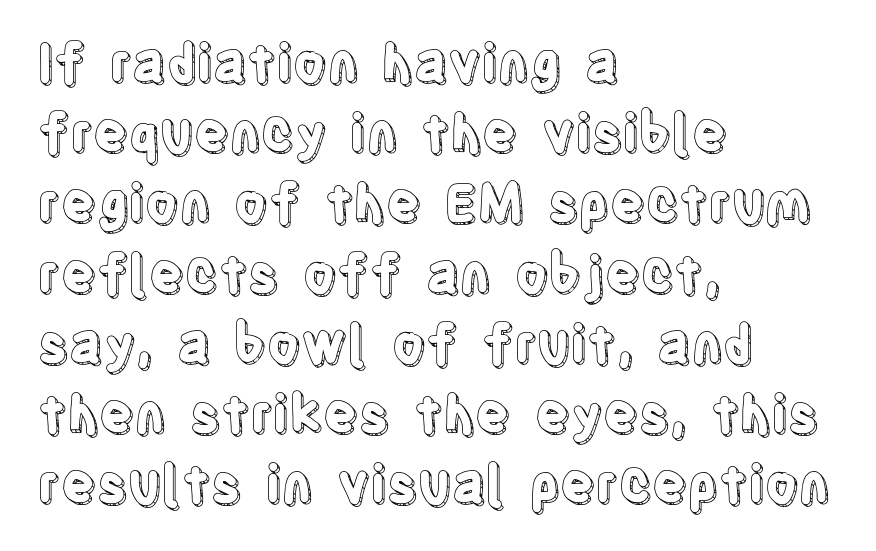
In CSS terms this would be text-align: left. The specimen reads as upright at a glance. Observe the ordinary spacing: letters are neighbours, not strangers. Line spacing here is normal.
